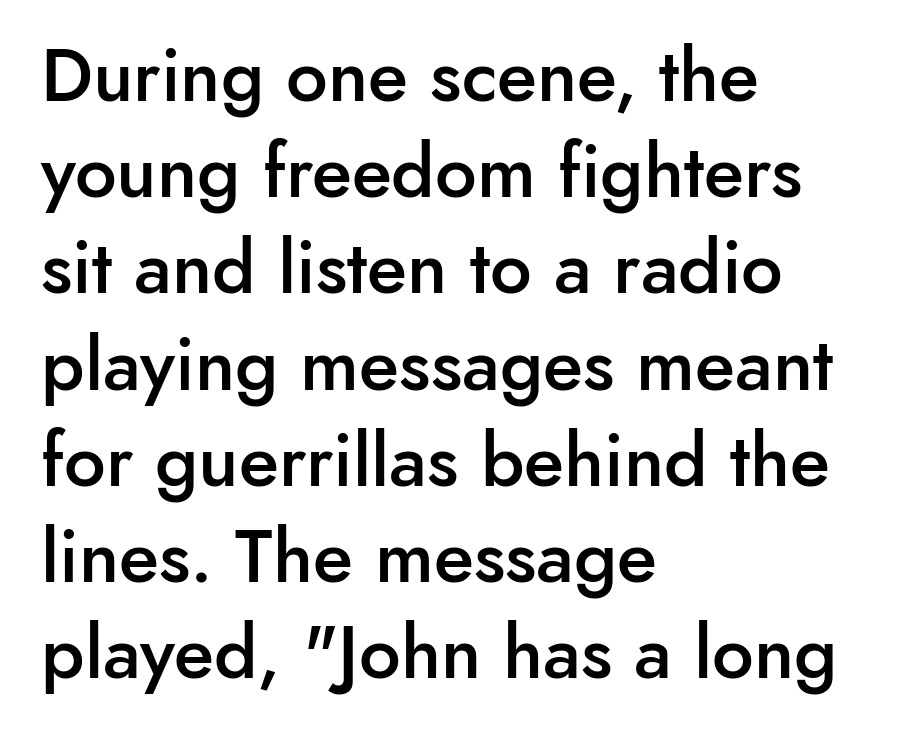
The image shows 74 px semibold sans-serif type, upright; set left-aligned, normal line spacing (1.3x), normal letter spacing, not underlined; low stroke contrast and a small x-height.
